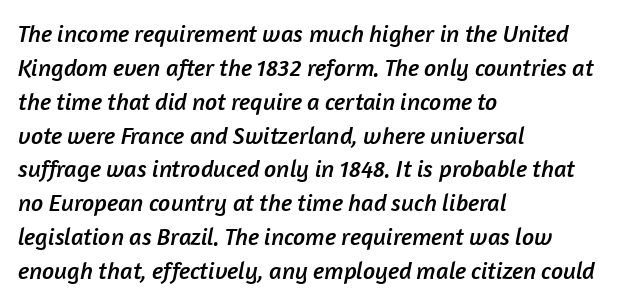
{"underline": "no", "align": "left", "line_spacing": "normal", "line_spacing_ratio": 1.41, "letter_spacing": "normal", "letter_spacing_em": 0.0, "glyph_px": 24}
